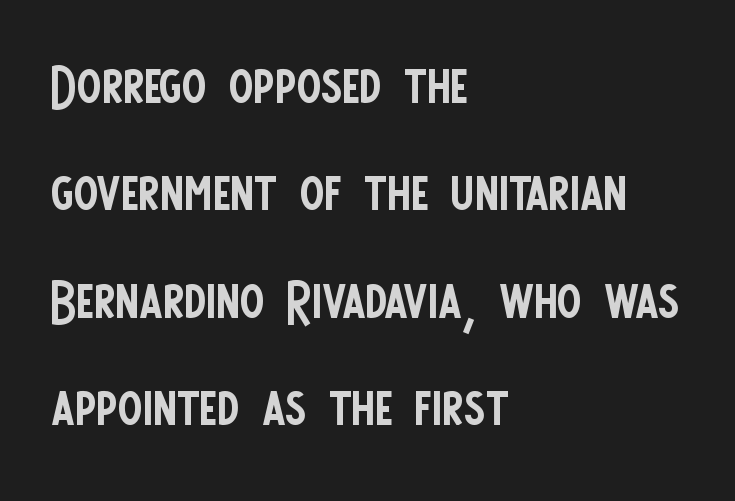
{"serif": "no", "italic": "no", "bold": "no", "weight": "regular", "width": "condensed", "stroke_contrast": "low", "x_height": "large", "monospaced": "no", "underline": "no", "align": "left", "line_spacing": "normal", "line_spacing_ratio": 1.45, "letter_spacing": "normal", "letter_spacing_em": 0.0, "glyph_px": 74}
